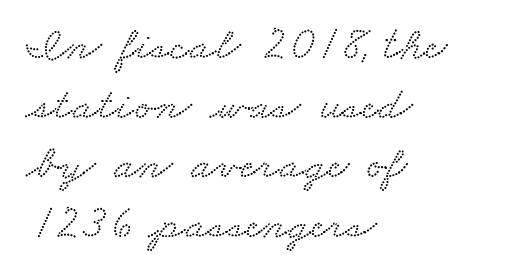
The image shows 47 px wide serif type; set left-aligned, normal line spacing (1.27x), normal letter spacing, not underlined; low stroke contrast and a small x-height.
